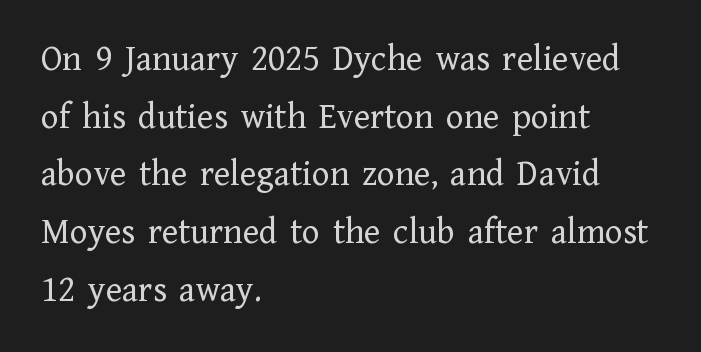
{"serif": "yes", "italic": "no", "bold": "no", "weight": "regular", "width": "normal", "stroke_contrast": "low", "x_height": "medium", "monospaced": "no", "underline": "no", "align": "left", "line_spacing": "normal", "line_spacing_ratio": 1.56, "letter_spacing": "normal", "letter_spacing_em": 0.0, "glyph_px": 37}
